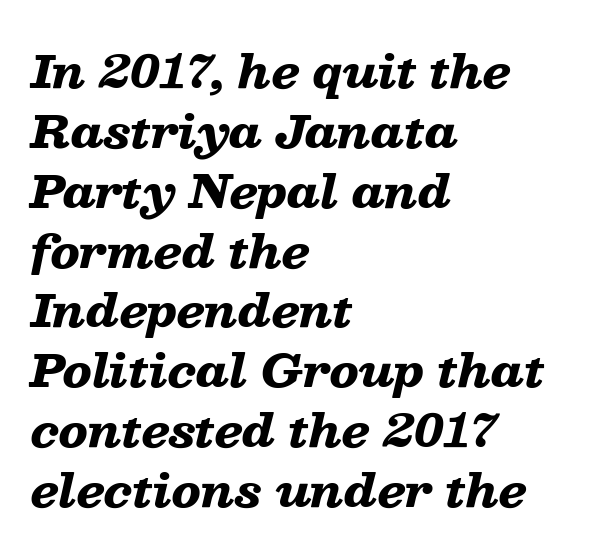
{"italic": "yes", "lean": "right", "slant_degrees": 13, "bold": "yes", "weight": "heavy", "width": "wide", "stroke_contrast": "low", "x_height": "medium", "monospaced": "no", "underline": "no", "align": "left", "line_spacing": "normal", "line_spacing_ratio": 1.33, "letter_spacing": "normal", "letter_spacing_em": 0.0, "glyph_px": 45}
